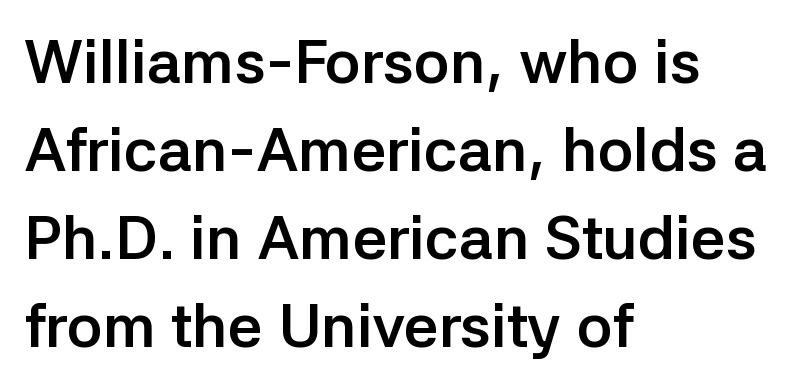
The image shows 61 px semibold sans-serif type, upright; set left-aligned, normal line spacing (1.44x), normal letter spacing, not underlined; low stroke contrast and a medium x-height.
